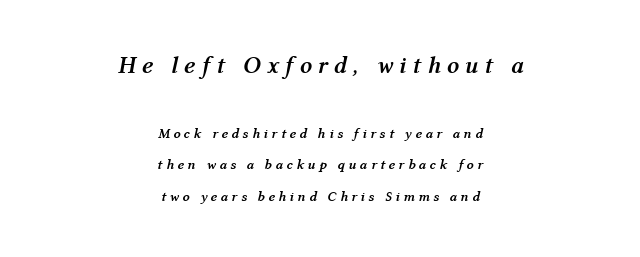
{"italic": "yes", "lean": "right", "slant_degrees": 12, "bold": "yes", "underline": "no", "align": "center", "line_spacing": "loose", "line_spacing_ratio": 2.27, "letter_spacing": "wide", "letter_spacing_em": 0.25, "larger_block": "first", "size_ratio": 1.71, "glyph_px": 24}
